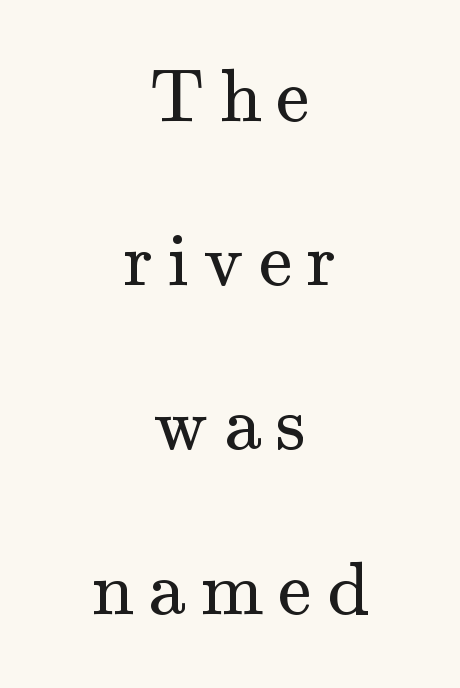
The image shows 75 px regular-weight serif type, upright; set centered, loose line spacing (2.19x), unusually wide letter spacing (+0.2 em), not underlined; medium stroke contrast and a small x-height.
